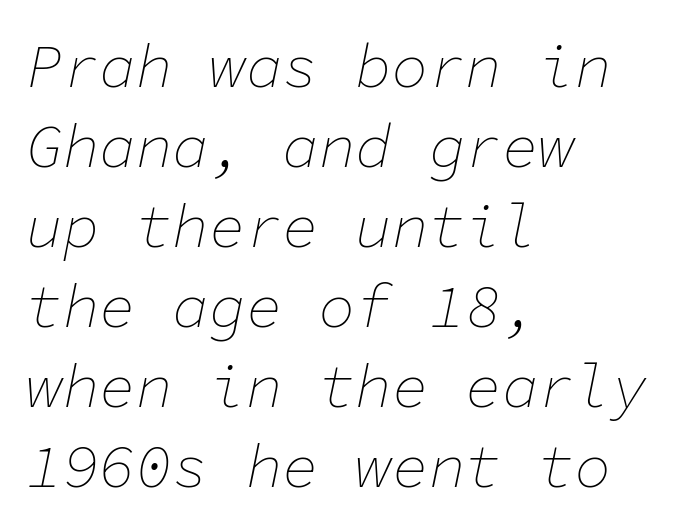
Rendered with sloped, italic letterforms. Students, note that the glyphs here touch the page at normal intervals. This block has exactly the height ordinary leading produces. The typeface has the unassuming heft of standard copy or less. Only glyphs here, with clear space below each row.
